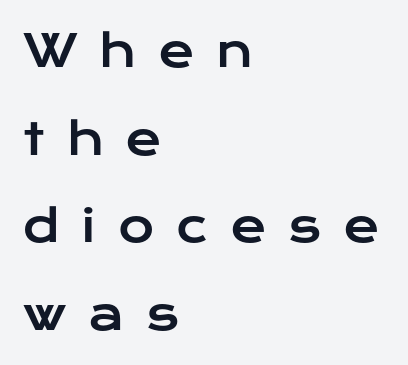
The image shows 44 px wide sans-serif type, upright; set left-aligned, loose line spacing (1.99x), unusually wide letter spacing (+0.49 em), not underlined; low stroke contrast and a medium x-height.
